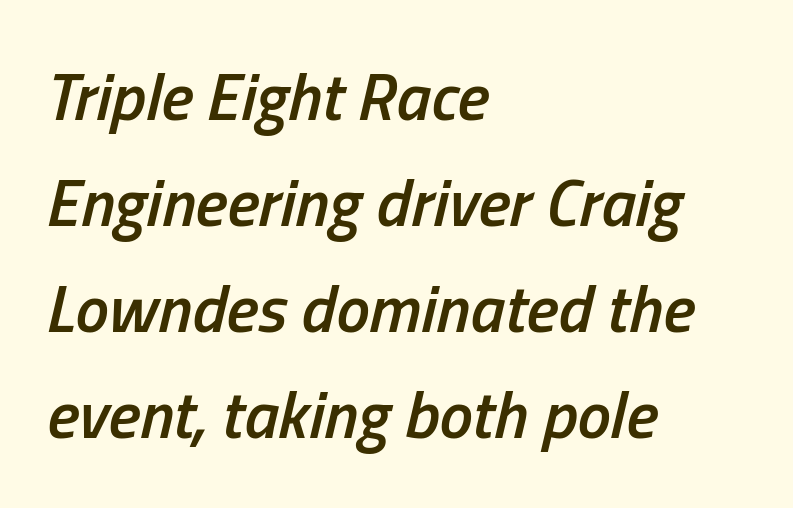
A normal amount of white space separates one row of letters from the next. Slanted lettering throughout. Line beginnings align vertically; line endings do not. Nobody drew a line under any word here. The passage shown is typed in a proportional face where columns would drift. Stems and bowls a touch heavier than normal — semibold.
